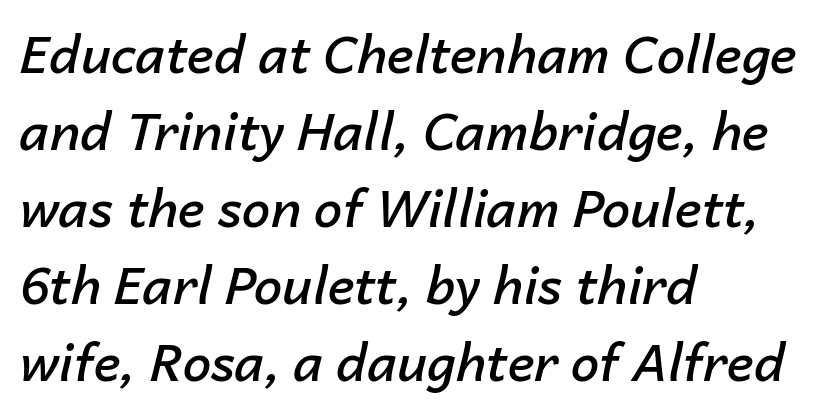
Q: Is the text bold? A: Semi-bold.
Q: Is the text italic (slanted)? A: Yes, it leans right by about 14 degrees.
Q: Is the text underlined? A: No.
Q: How is the paragraph aligned? A: Left-aligned.
Q: Is the spacing between letters normal or unusually wide? A: Normal.
Q: Is the spacing between lines tight, normal or loose? A: Normal.
Q: Width (condensed, normal, or wide)? A: Normal.
Q: Stroke contrast? A: Low.
Q: x-height? A: Medium.
Q: Monospaced? A: No.
